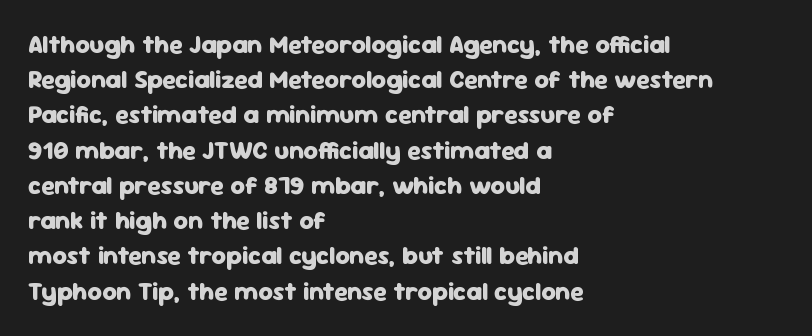
Here the glyphs are tracked normally, forming tight word shapes. Posture: upright roman. Plain, unruled lines of type. Leading matches the norm, producing a regular column.
